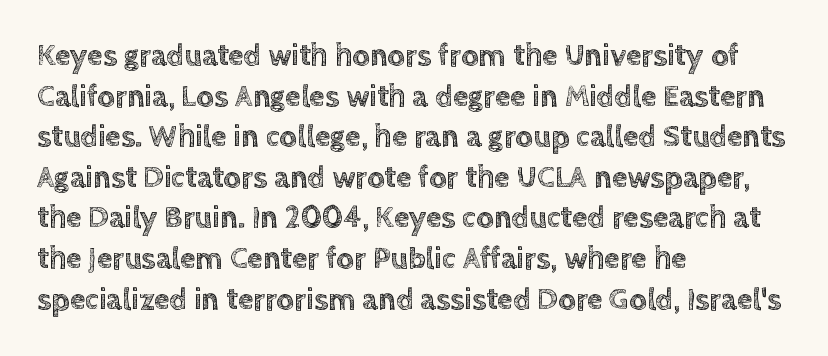
Q: Is the text italic (slanted)? A: No, it is upright.
Q: Is the text underlined? A: No.
Q: How is the paragraph aligned? A: Left-aligned.
Q: Is the spacing between letters normal or unusually wide? A: Normal.
Q: Is the spacing between lines tight, normal or loose? A: Normal.
Q: Width (condensed, normal, or wide)? A: Normal.
Q: x-height? A: Large.
Q: Monospaced? A: No.
